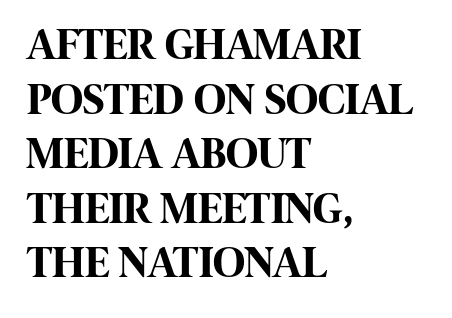
The image shows 44 px bold, condensed sans-serif type, upright; set left-aligned, line spacing 1.24x, normal letter spacing, not underlined; high stroke contrast and a large x-height.
